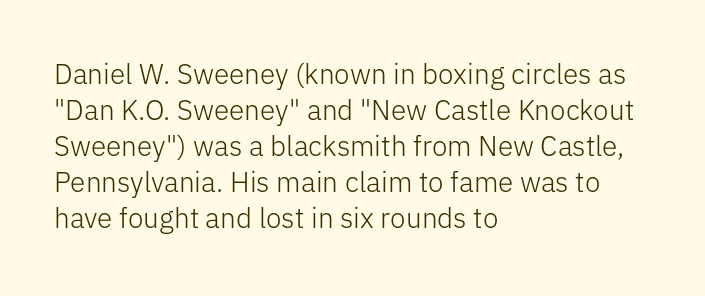
The words here are not underlined. The passage shown is typed in a proportional face where columns would drift. Nope, no serifs anywhere on these letters. These lines keep a tight, regular rhythm from letter to letter. Successive baselines arrive at the customary interval.
